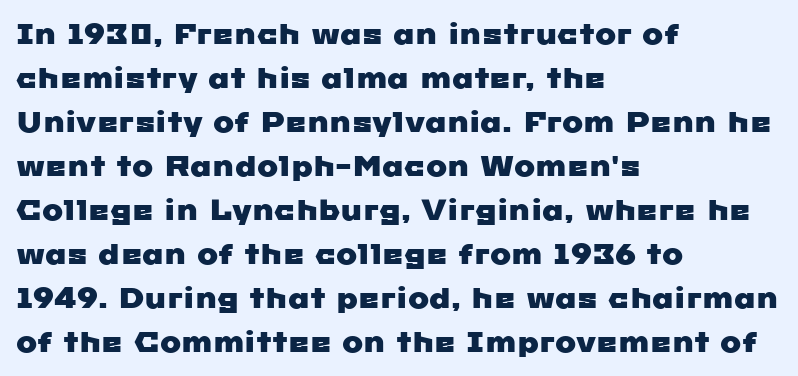
You could call the tracking neutral — neither tight nor loose. Look at the bottom of the vertical strokes: they stop flat, with no serifs. A typesetter would call this leading conventional body-copy spacing. Each row of text sits above clean, open space.
